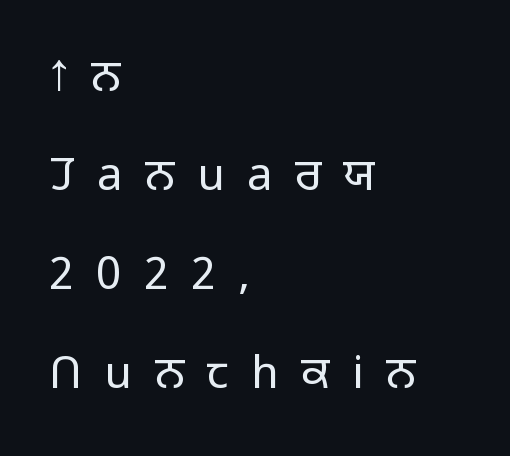
The image shows 45 px light sans-serif type, upright; set left-aligned, loose line spacing (2.2x), unusually wide letter spacing (+0.5 em), not underlined; low stroke contrast and a medium x-height.
